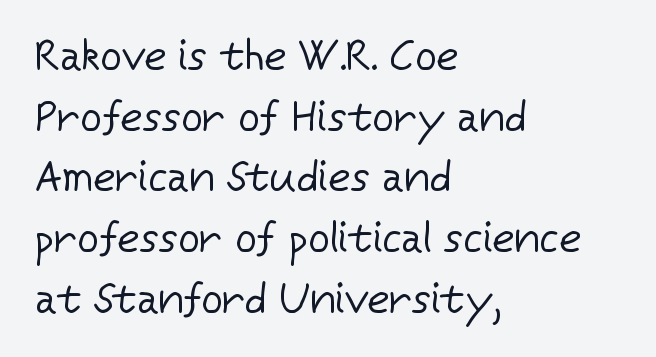
Q: Is the text bold? A: No.
Q: Is the text italic (slanted)? A: No, it is upright.
Q: Is the typeface a serif or a sans-serif typeface? A: Sans-serif.
Q: Is the text underlined? A: No.
Q: How is the paragraph aligned? A: Left-aligned.
Q: Is the spacing between letters normal or unusually wide? A: Normal.
Q: Is the spacing between lines tight, normal or loose? A: Normal.
Q: Width (condensed, normal, or wide)? A: Normal.
Q: Stroke contrast? A: Low.
Q: x-height? A: Medium.
Q: Monospaced? A: No.
